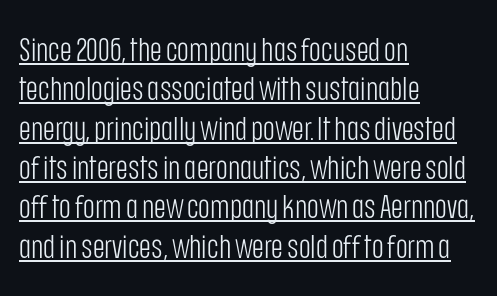
This is the regular roman posture of the typeface. A student would call this left alignment; a typographer would say flush left, rag right. Looks like regular typesetting: each glyph gets only the width it needs. Like a heading marked for emphasis, these lines bear an underscore. Does the type have serifs? No, each stem ends abruptly.
